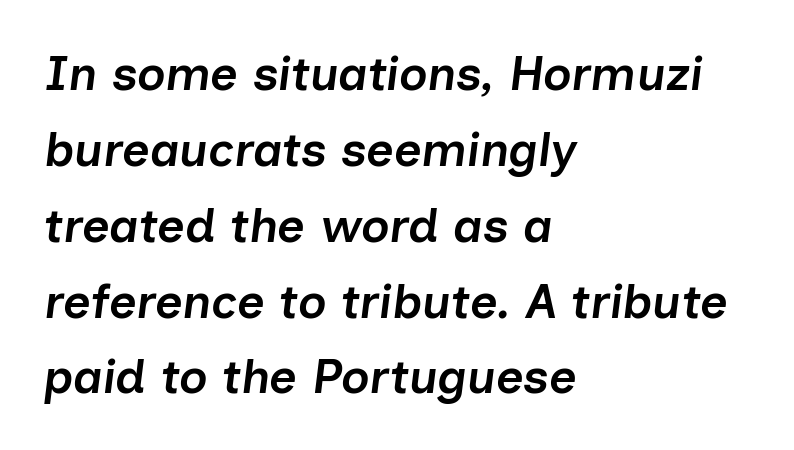
{"italic": "yes", "lean": "right", "slant_degrees": 7, "bold": "semi", "weight": "semibold", "width": "normal", "stroke_contrast": "low", "x_height": "medium", "monospaced": "no", "underline": "no", "align": "left", "line_spacing": "normal", "line_spacing_ratio": 1.58, "letter_spacing": "normal", "letter_spacing_em": 0.0, "glyph_px": 48}
